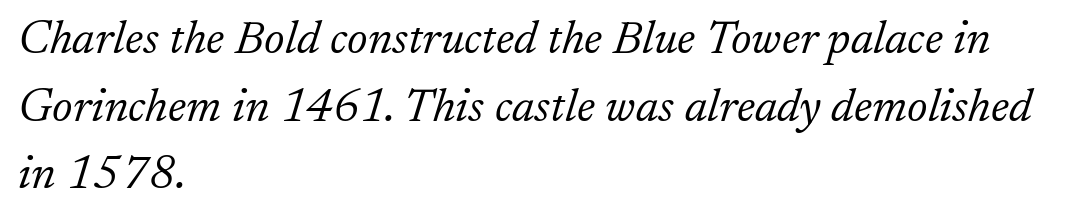
{"serif": "yes", "italic": "yes", "lean": "right", "slant_degrees": 17, "bold": "no", "weight": "light", "width": "normal", "stroke_contrast": "low", "x_height": "small", "monospaced": "no", "underline": "no", "align": "left", "line_spacing": "normal", "line_spacing_ratio": 1.44, "letter_spacing": "normal", "letter_spacing_em": 0.0, "glyph_px": 47}
